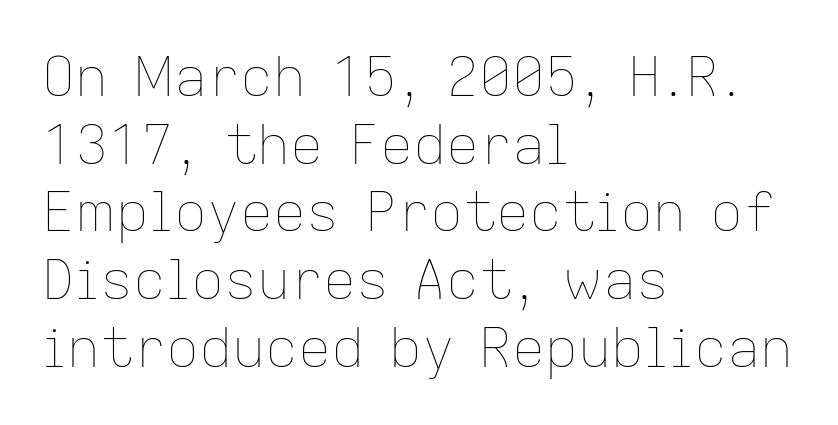
Do the characters align in a grid? No, the font is proportional. Ink coverage per letter is moderate at most. The strip under each line holds only bare page. Does the lettering tilt? It doesn't — this is upright. Short and long lines alike share a common starting point at left.
